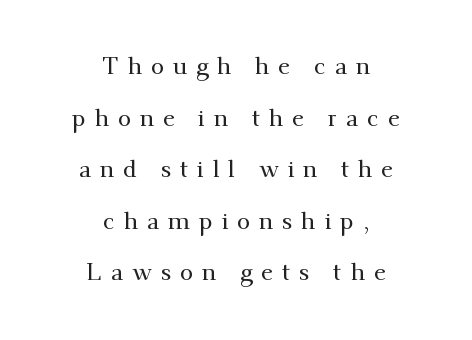
The image shows 24 px text type, upright; set centered, loose line spacing (2.15x), unusually wide letter spacing (+0.37 em), not underlined.
